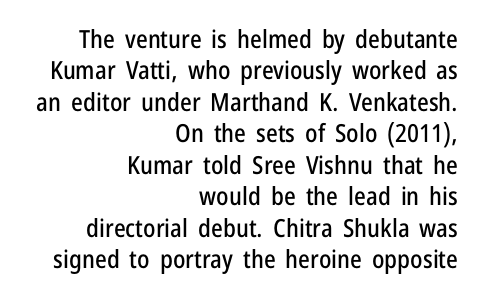
Q: Is the text italic (slanted)? A: No, it is upright.
Q: Is the text underlined? A: No.
Q: How is the paragraph aligned? A: Right-aligned.
Q: Is the spacing between letters normal or unusually wide? A: Normal.
Q: Is the spacing between lines tight, normal or loose? A: Normal.
